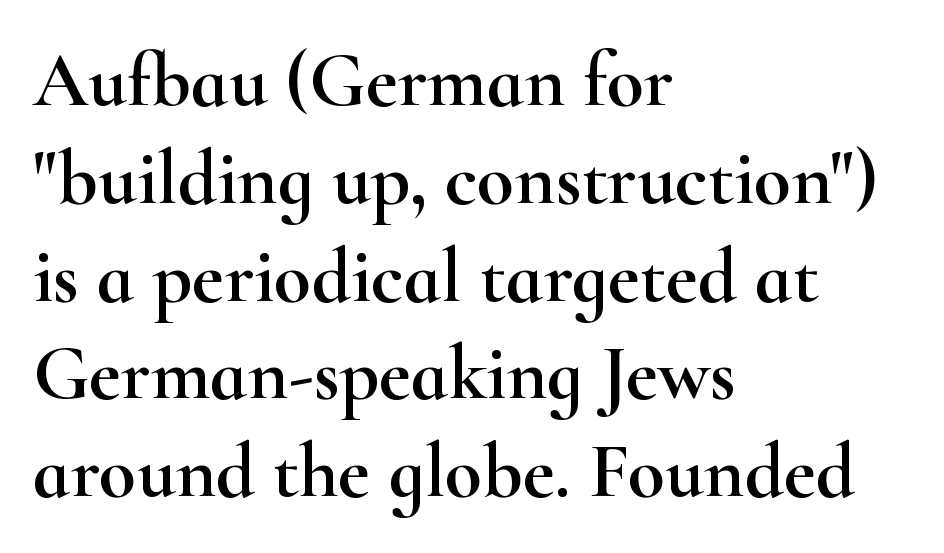
Proportional: the letters do not fall into vertical columns. Upright lettering throughout. Students, note that the glyphs here touch the page at normal intervals. Layout note: lines flush left. No word sits above an underline. Look at the bottom of the vertical strokes: they flare into serifs here.
